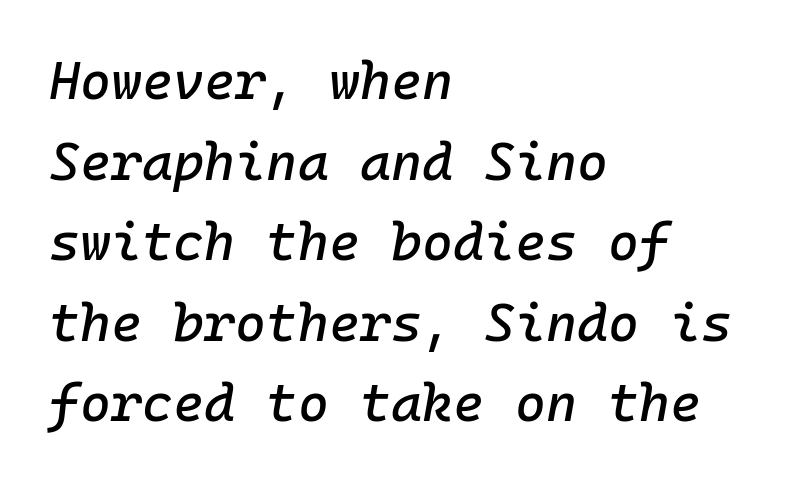
The image shows 53 px text type, italic (leaning right), monospaced; set left-aligned, normal line spacing (1.52x), normal letter spacing, not underlined; low stroke contrast and a medium x-height.
